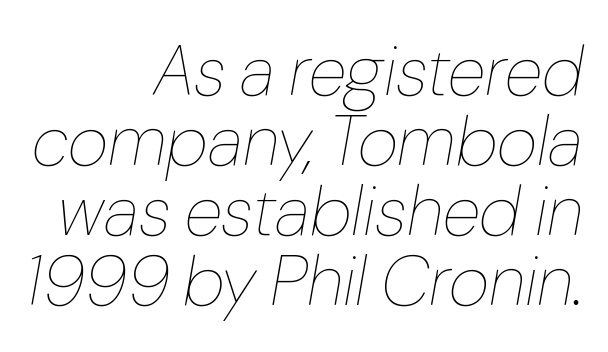
Q: Is the text bold? A: No.
Q: Is the text italic (slanted)? A: Yes, it leans right by about 10 degrees.
Q: Is the text underlined? A: No.
Q: How is the paragraph aligned? A: Right-aligned.
Q: Is the spacing between letters normal or unusually wide? A: Normal.
Q: Is the spacing between lines tight, normal or loose? A: Tight.
Q: Width (condensed, normal, or wide)? A: Normal.
Q: Stroke contrast? A: Low.
Q: x-height? A: Medium.
Q: Monospaced? A: No.
